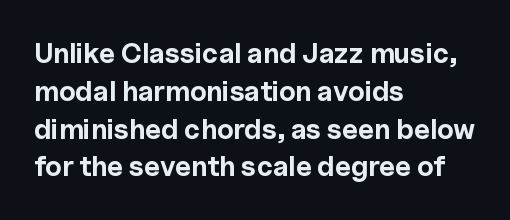
Notice how descenders clear the ascenders below comfortably — that's standard leading. Between one letter and the next there's only the usual sliver of space. Does the lettering tilt? It doesn't — this is upright. The paragraph has a hard left edge and a soft right edge.
